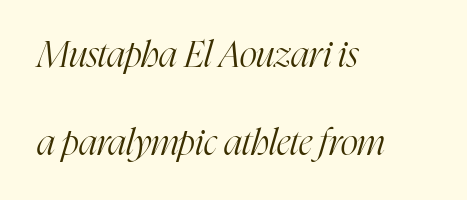
No letter is thick-stroked: the sample isn't bold. The type family on display is of the serif kind. Tall strokes in this sample are angled rather than plumb. Only glyphs here, with clear space below each row.
